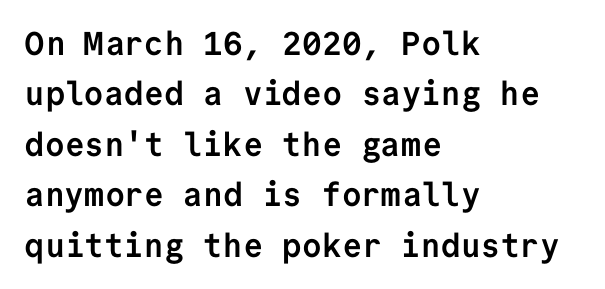
{"serif": "no", "italic": "no", "bold": "yes", "weight": "semibold", "width": "normal", "stroke_contrast": "low", "x_height": "medium", "monospaced": "yes", "underline": "no", "align": "left", "line_spacing": "normal", "line_spacing_ratio": 1.53, "letter_spacing": "normal", "letter_spacing_em": 0.0, "glyph_px": 33}
